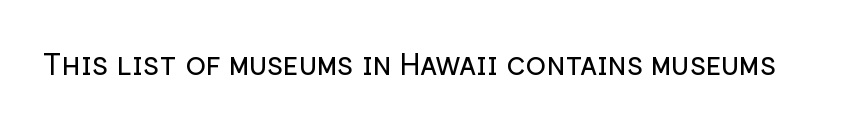
{"serif": "no", "italic": "no", "bold": "no", "weight": "regular", "width": "normal", "stroke_contrast": "low", "x_height": "medium", "monospaced": "no", "underline": "no", "letter_spacing": "normal", "letter_spacing_em": 0.0, "glyph_px": 30}
